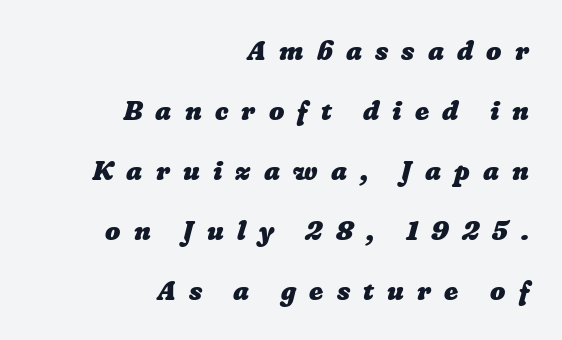
Q: Is the text bold? A: Yes.
Q: Is the text underlined? A: No.
Q: How is the paragraph aligned? A: Right-aligned.
Q: Is the spacing between letters normal or unusually wide? A: Unusually wide.
Q: Is the spacing between lines tight, normal or loose? A: Loose.
